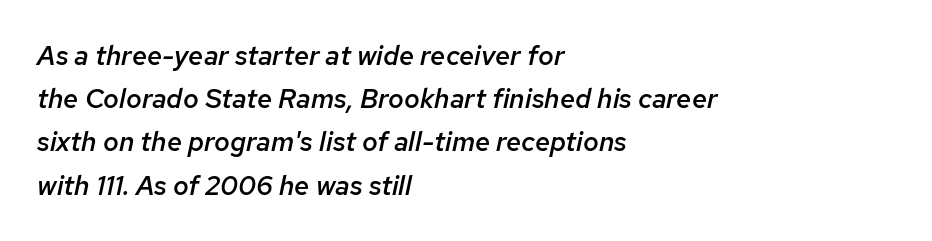
Q: Is the text bold? A: Semi-bold.
Q: Is the text italic (slanted)? A: Yes, it leans right by about 12 degrees.
Q: Is the text underlined? A: No.
Q: How is the paragraph aligned? A: Left-aligned.
Q: Is the spacing between letters normal or unusually wide? A: Normal.
Q: Is the spacing between lines tight, normal or loose? A: Normal.
